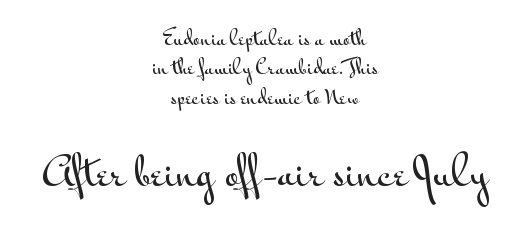
The image shows 40 px wide sans-serif type; set centered, normal line spacing (1.47x), normal letter spacing, not underlined; the second (bottom) block is 2.0x larger; medium stroke contrast and a small x-height.
